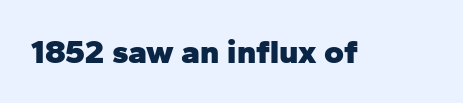
{"serif": "no", "italic": "no", "bold": "yes", "weight": "heavy", "width": "normal", "stroke_contrast": "low", "x_height": "medium", "monospaced": "no", "underline": "no", "letter_spacing": "normal", "letter_spacing_em": 0.0, "glyph_px": 34}
